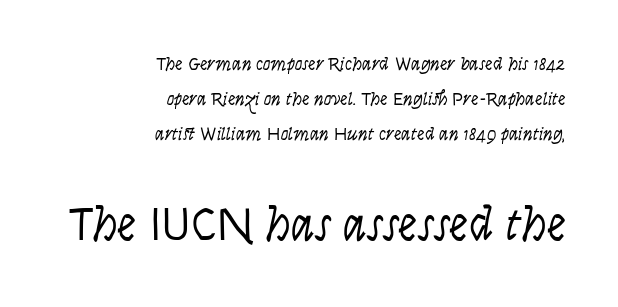
Q: Is the text bold? A: No.
Q: Is the text italic (slanted)? A: Yes, it leans right by about 9 degrees.
Q: Is the text underlined? A: No.
Q: How is the paragraph aligned? A: Right-aligned.
Q: Is the spacing between letters normal or unusually wide? A: Normal.
Q: Which block of text is set in a larger size, the first (top) or the second (bottom)? A: The second (bottom) one.
Q: Width (condensed, normal, or wide)? A: Condensed.
Q: Stroke contrast? A: Low.
Q: x-height? A: Large.
Q: Monospaced? A: No.
